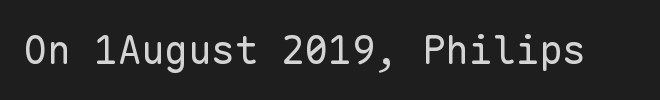
Examine the stroke ends and you'll find no serifs. Words float on clear page, feet unadorned. The letters stand upright; this is a roman face. The passage shown is typed in a monospace face where columns stay perfectly aligned.
